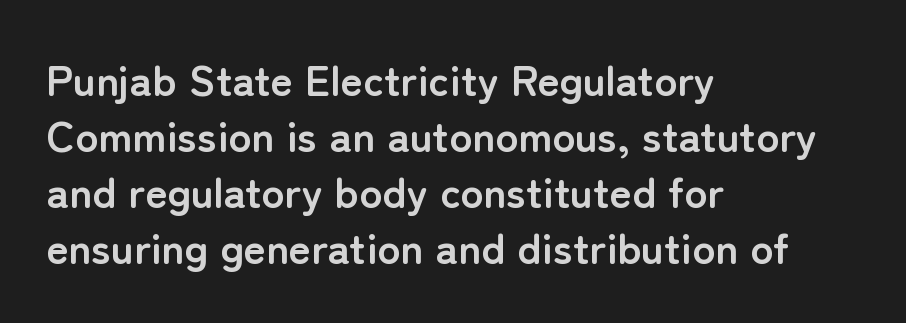
{"serif": "no", "italic": "no", "bold": "yes", "weight": "semibold", "width": "normal", "stroke_contrast": "low", "x_height": "medium", "monospaced": "no", "underline": "no", "align": "left", "line_spacing": "normal", "line_spacing_ratio": 1.3, "letter_spacing": "normal", "letter_spacing_em": 0.0, "glyph_px": 43}
